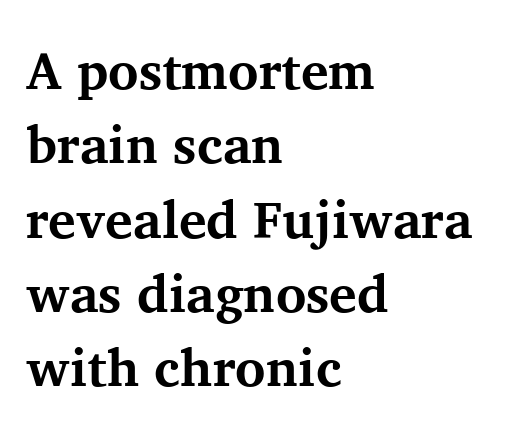
The image shows 52 px bold serif type, upright; set left-aligned, normal line spacing (1.43x), normal letter spacing, not underlined; medium stroke contrast and a medium x-height.
